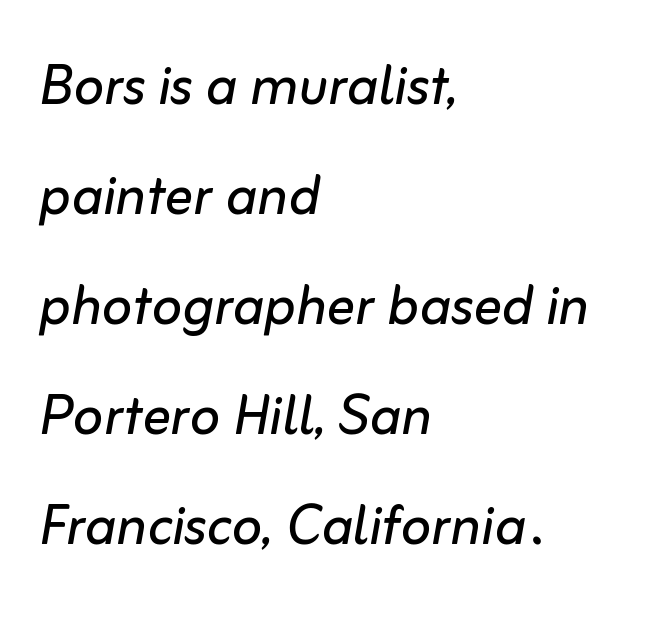
The image shows 71 px regular-weight type, italic (leaning right); set left-aligned, normal line spacing (1.55x), normal letter spacing, not underlined; low stroke contrast and a medium x-height.
